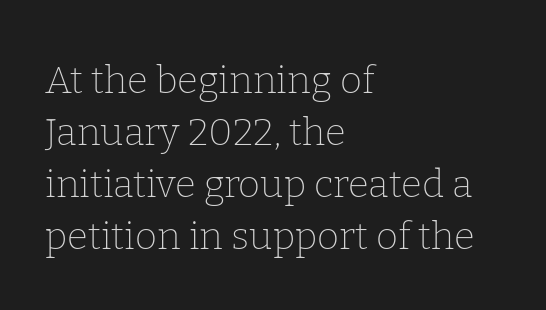
A classic flush-left, rag-right setting is used for this passage. Every stem runs plumb, perpendicular to the baseline. Each row of text sits above clean, open space. Glyph-to-glyph distance matches everyday printed text.
